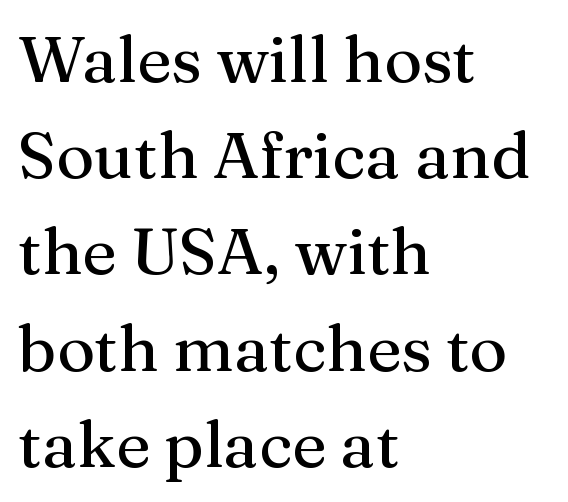
{"serif": "yes", "italic": "no", "width": "normal", "stroke_contrast": "medium", "x_height": "medium", "monospaced": "no", "underline": "no", "align": "left", "line_spacing": "normal", "line_spacing_ratio": 1.48, "letter_spacing": "normal", "letter_spacing_em": 0.0, "glyph_px": 65}
